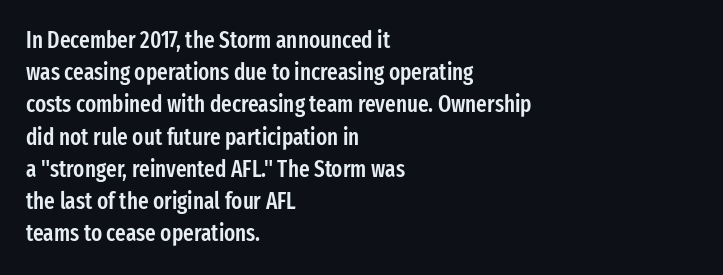
The image shows 23 px text type, upright; set left-aligned, normal line spacing (1.4x), normal letter spacing, not underlined.
